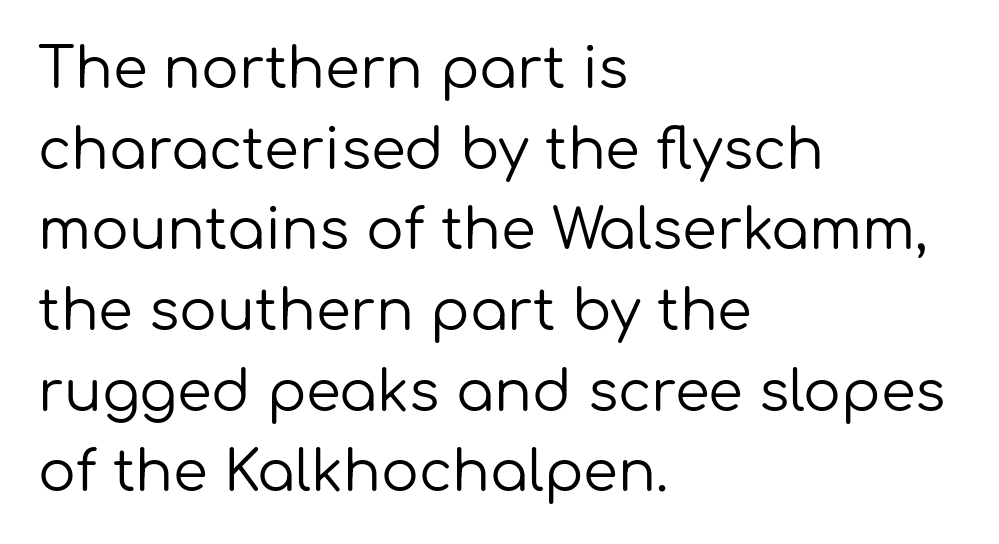
The type is set solid horizontally, with unmodified tracking. The typography opts for an upright posture over an oblique one. The typeface chosen for these lines omits serifs. The passage shown is typed in a proportional face where columns would drift. Weight: not bold — regular or lighter.
